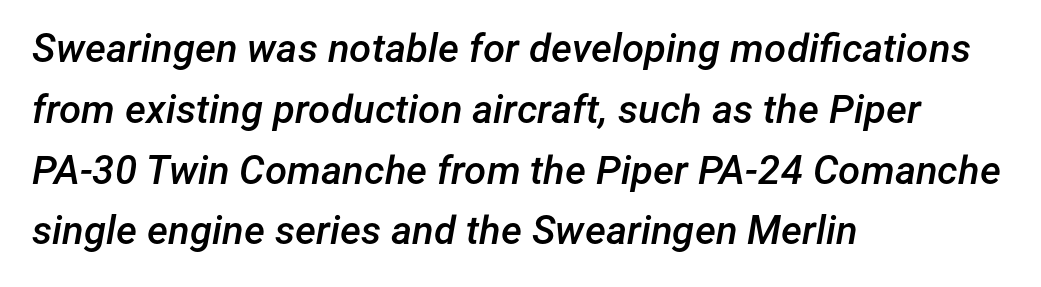
The image shows 40 px semibold type, italic (leaning right); set left-aligned, normal line spacing (1.52x), normal letter spacing, not underlined; low stroke contrast and a medium x-height.
